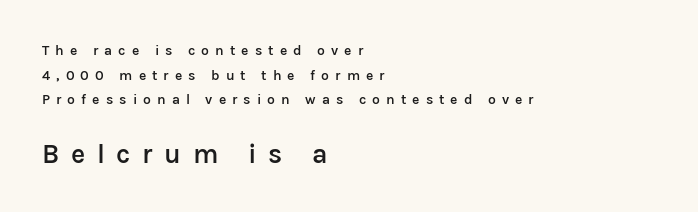
A typesetter would call this heavily tracked-out type. The rendering anchors every line to the left-hand side. You can tell it's not italic because the verticals are truly vertical. Note: smaller setting up top, larger setting below.
